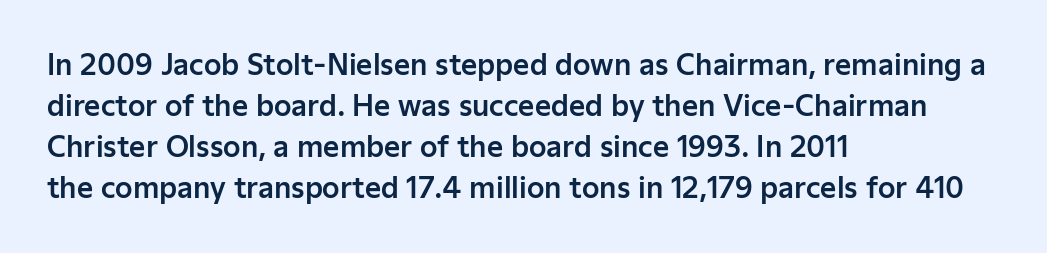
Q: Is the text italic (slanted)? A: No, it is upright.
Q: Is the typeface a serif or a sans-serif typeface? A: Sans-serif.
Q: Is the text underlined? A: No.
Q: How is the paragraph aligned? A: Left-aligned.
Q: Is the spacing between letters normal or unusually wide? A: Normal.
Q: Is the spacing between lines tight, normal or loose? A: Normal.
Q: Width (condensed, normal, or wide)? A: Normal.
Q: Stroke contrast? A: Low.
Q: x-height? A: Medium.
Q: Monospaced? A: No.
